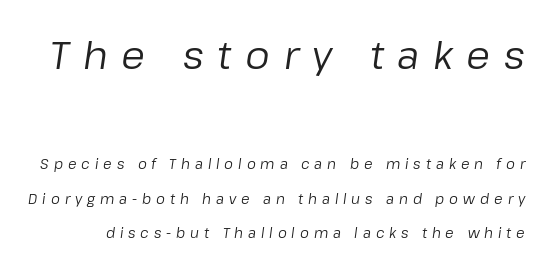
{"italic": "yes", "lean": "right", "slant_degrees": 8, "bold": "no", "weight": "regular", "width": "normal", "stroke_contrast": "low", "x_height": "medium", "monospaced": "no", "underline": "no", "line_spacing": "loose", "line_spacing_ratio": 2.46, "letter_spacing": "wide", "letter_spacing_em": 0.35, "larger_block": "first", "size_ratio": 2.79, "glyph_px": 39}
